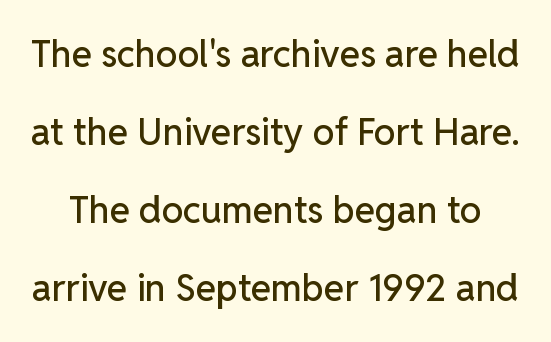
The glyphs are unaccompanied by any horizontal stroke below them. Nope, not italic — everything's standing straight. This sample has the flowing, uneven cadence of proportional lettering. Widely set lines give the paragraph a tall, airy silhouette. Observe the ordinary spacing: letters are neighbours, not strangers.
